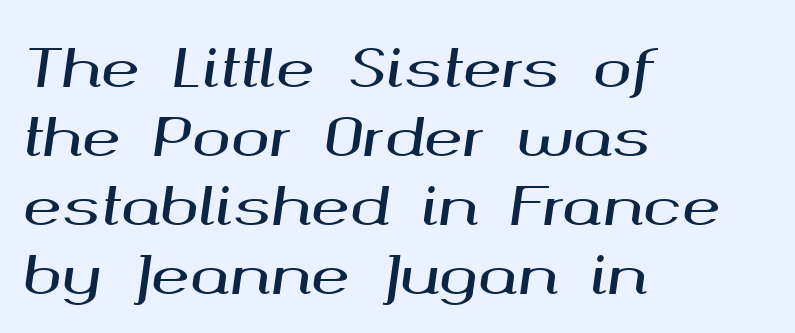
Only glyphs here, with clear space below each row. No extra tracking has been applied to these lines. A typesetter would call this proportional, since set widths differ per character. Vertically, the passage feels balanced, rows spaced as you'd expect.
